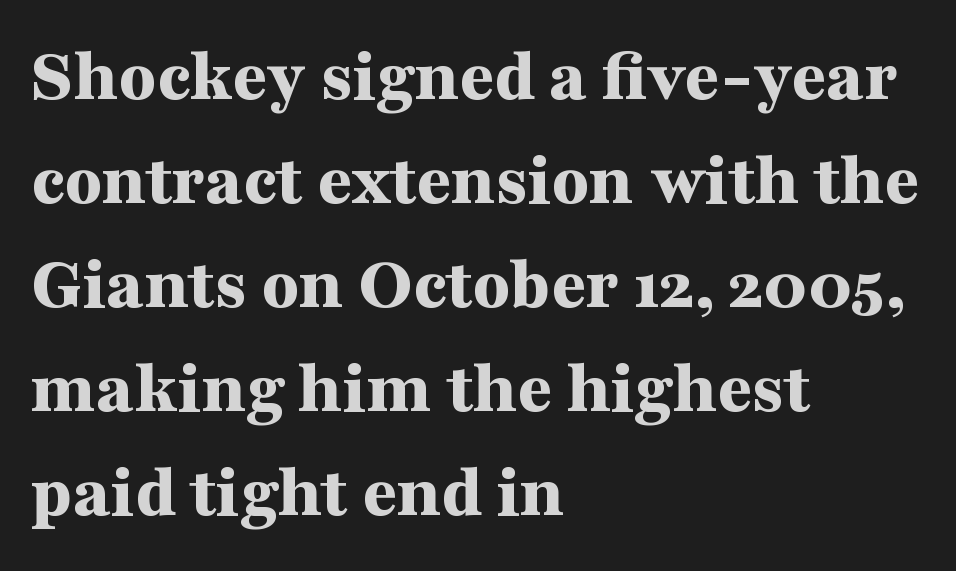
The leading is moderate, giving the passage an even texture. Only glyphs here, with clear space below each row. Do the characters align in a grid? No, the font is proportional. Where is the straight margin? On the left.
